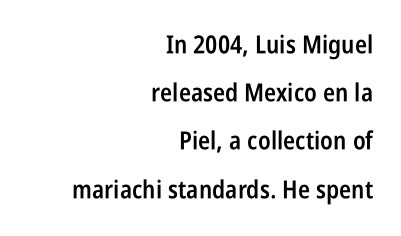
Q: Is the text bold? A: Semi-bold.
Q: Is the text italic (slanted)? A: No, it is upright.
Q: Is the text underlined? A: No.
Q: How is the paragraph aligned? A: Right-aligned.
Q: Is the spacing between letters normal or unusually wide? A: Normal.
Q: Is the spacing between lines tight, normal or loose? A: Loose.
